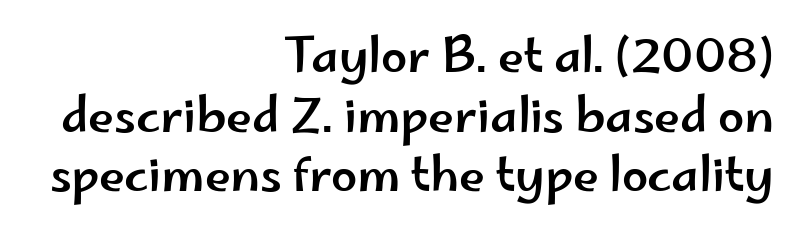
Q: Is the text italic (slanted)? A: No, it is upright.
Q: Is the typeface a serif or a sans-serif typeface? A: Sans-serif.
Q: Is the text underlined? A: No.
Q: How is the paragraph aligned? A: Right-aligned.
Q: Is the spacing between letters normal or unusually wide? A: Normal.
Q: Is the spacing between lines tight, normal or loose? A: Normal.
Q: Width (condensed, normal, or wide)? A: Wide.
Q: Stroke contrast? A: Low.
Q: x-height? A: Small.
Q: Monospaced? A: No.
